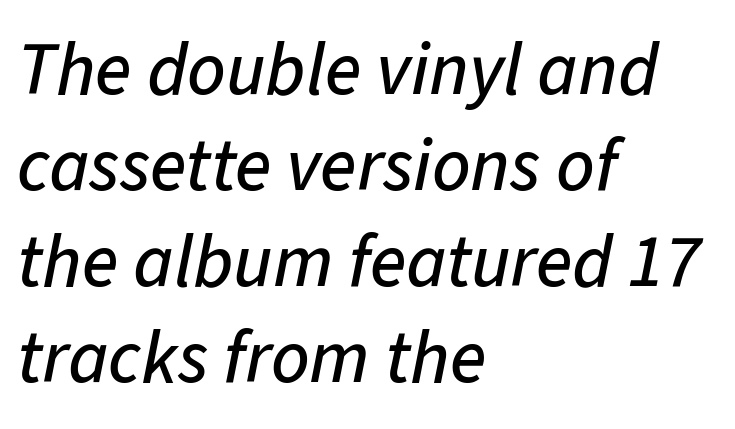
The image shows 75 px text type, italic (leaning right); set left-aligned, normal line spacing (1.28x), normal letter spacing, not underlined; low stroke contrast and a medium x-height.
